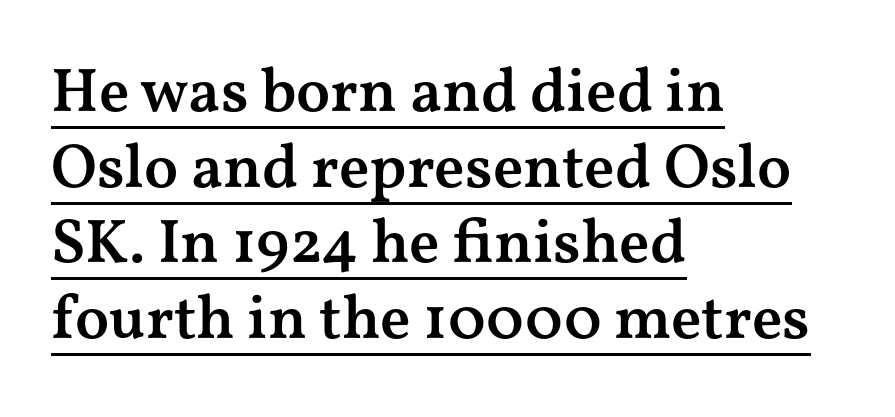
The image shows 62 px semibold, wide serif type, upright; set left-aligned, line spacing 1.22x, normal letter spacing, underlined; medium stroke contrast and a medium x-height.
